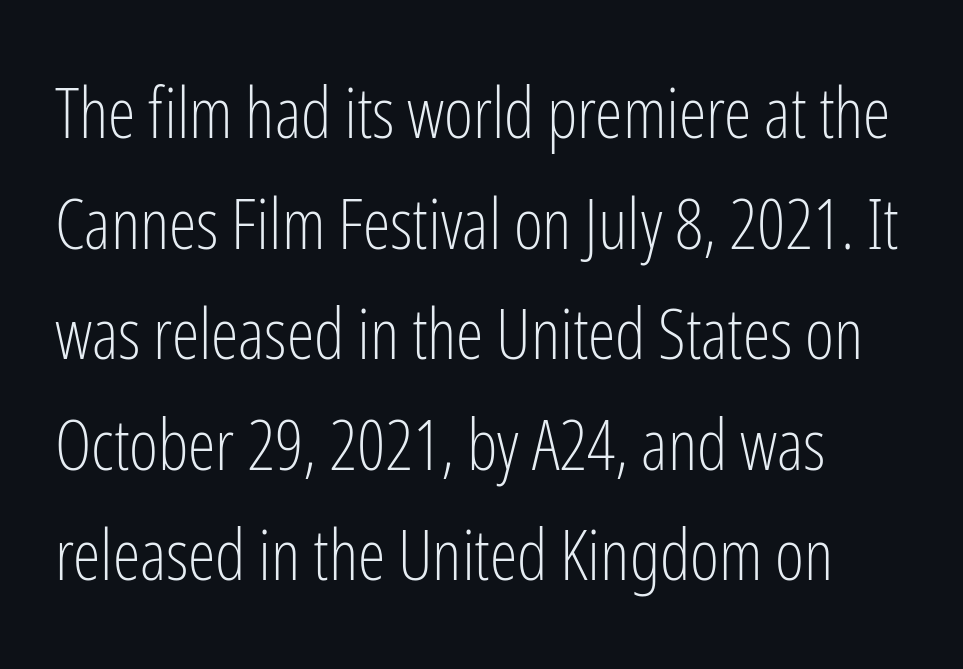
Q: Is the text bold? A: No.
Q: Is the text italic (slanted)? A: No, it is upright.
Q: Is the typeface a serif or a sans-serif typeface? A: Sans-serif.
Q: Is the text underlined? A: No.
Q: Is the spacing between letters normal or unusually wide? A: Normal.
Q: Is the spacing between lines tight, normal or loose? A: Normal.
Q: Width (condensed, normal, or wide)? A: Condensed.
Q: Stroke contrast? A: Low.
Q: x-height? A: Medium.
Q: Monospaced? A: No.
